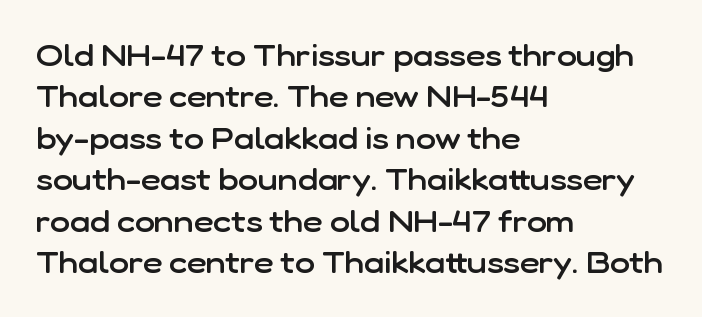
The image shows 30 px semibold sans-serif type, upright; set left-aligned, normal line spacing (1.38x), normal letter spacing, not underlined; low stroke contrast and a medium x-height.
